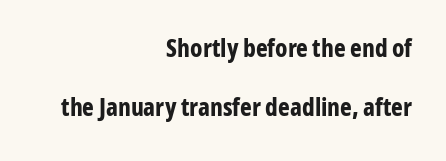
{"italic": "no", "bold": "yes", "underline": "no", "align": "right", "line_spacing": "loose", "line_spacing_ratio": 2.36, "letter_spacing": "normal", "letter_spacing_em": 0.0, "glyph_px": 25}
